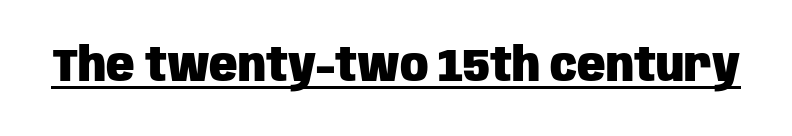
The image shows 47 px heavy, condensed sans-serif type, upright; set normal letter spacing, underlined; low stroke contrast and a large x-height.
